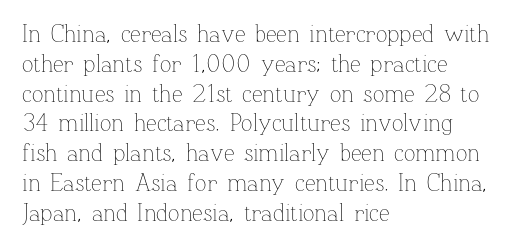
{"italic": "no", "bold": "no", "underline": "no", "align": "left", "line_spacing_ratio": 1.24, "letter_spacing": "normal", "letter_spacing_em": 0.0, "glyph_px": 24}
